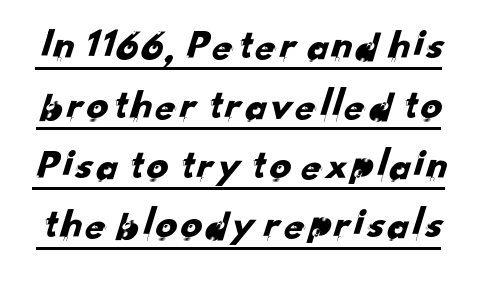
{"serif": "no", "width": "normal", "stroke_contrast": "low", "x_height": "small", "monospaced": "no", "underline": "yes", "line_spacing": "normal", "line_spacing_ratio": 1.39, "letter_spacing": "normal", "letter_spacing_em": 0.0, "glyph_px": 43}
